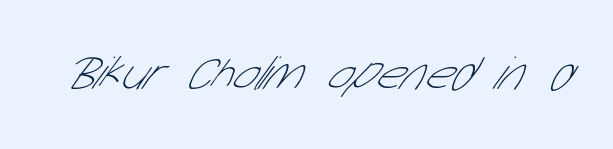
The image shows 48 px thin, condensed sans-serif type; set normal letter spacing, not underlined; low stroke contrast and a medium x-height.
